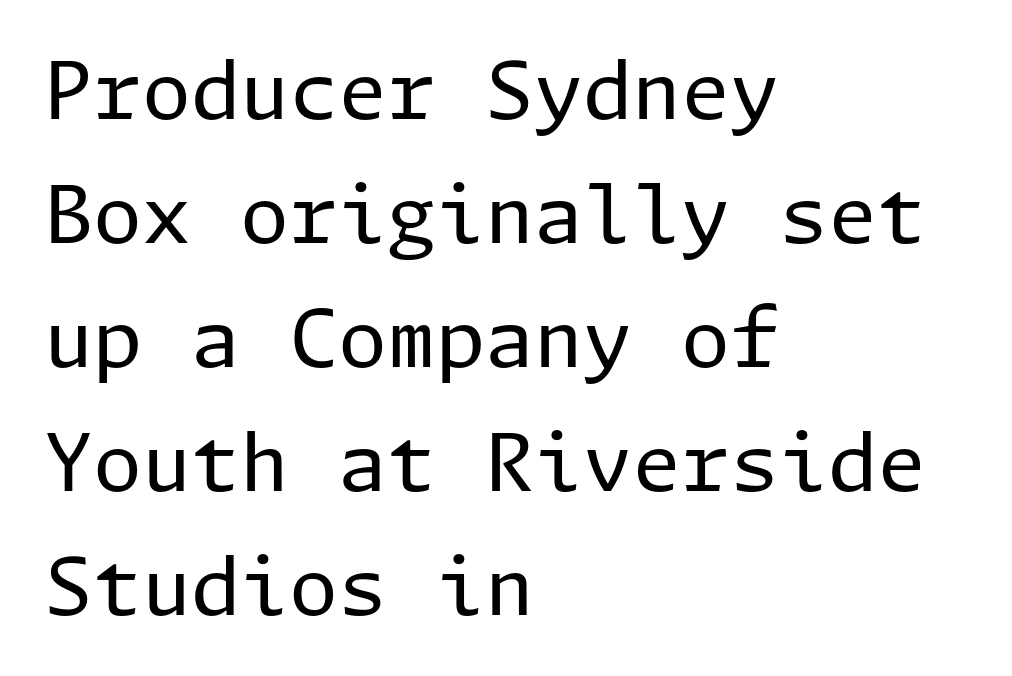
The image shows 79 px regular-weight sans-serif type, upright; set left-aligned, normal line spacing (1.57x), normal letter spacing, not underlined; low stroke contrast and a medium x-height.
